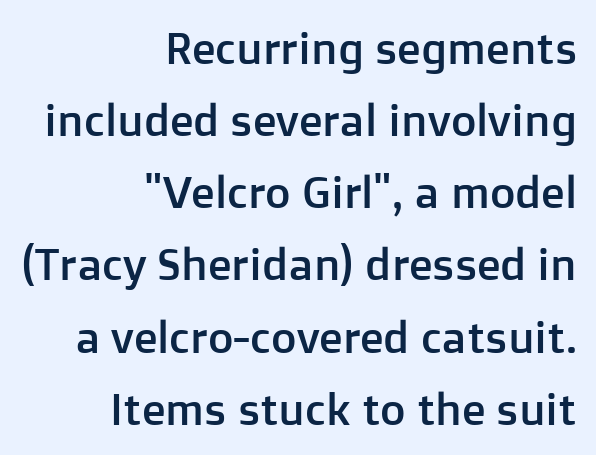
The image shows 44 px sans-serif type, upright; set right-aligned, normal line spacing (1.64x), normal letter spacing, not underlined; low stroke contrast and a medium x-height.
